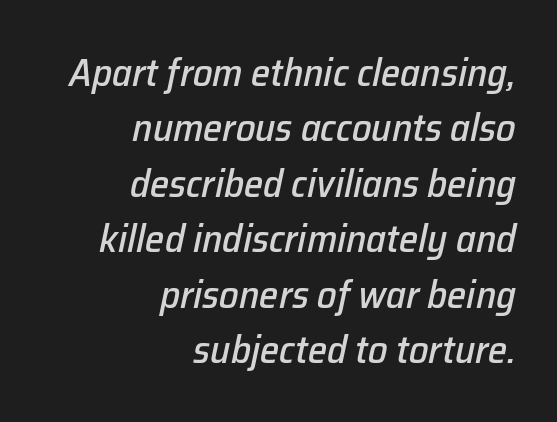
{"italic": "yes", "lean": "right", "slant_degrees": 12, "width": "normal", "stroke_contrast": "low", "x_height": "medium", "monospaced": "no", "underline": "no", "align": "right", "line_spacing": "normal", "line_spacing_ratio": 1.42, "letter_spacing": "normal", "letter_spacing_em": 0.0, "glyph_px": 39}
